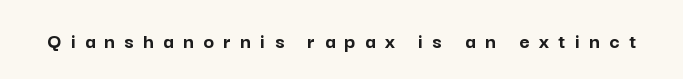
{"italic": "no", "bold": "yes", "underline": "no", "letter_spacing": "wide", "letter_spacing_em": 0.43, "glyph_px": 22}
